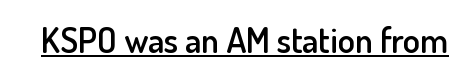
The image shows 35 px semibold sans-serif type, upright; set normal letter spacing, underlined; low stroke contrast and a small x-height.
